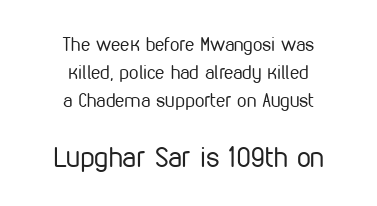
{"serif": "no", "italic": "no", "bold": "no", "weight": "regular", "width": "condensed", "stroke_contrast": "low", "x_height": "medium", "monospaced": "no", "underline": "no", "align": "center", "line_spacing": "normal", "line_spacing_ratio": 1.48, "letter_spacing": "normal", "letter_spacing_em": 0.0, "larger_block": "second", "size_ratio": 1.47, "glyph_px": 28}
